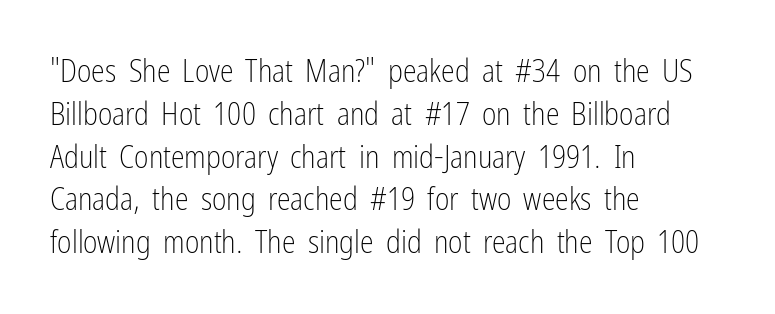
Quick note: underline off. Short note: letters normally spaced. Here the designer chose a conventional face with non-uniform glyph widths. The letters stand straight up with perfectly vertical stems.
